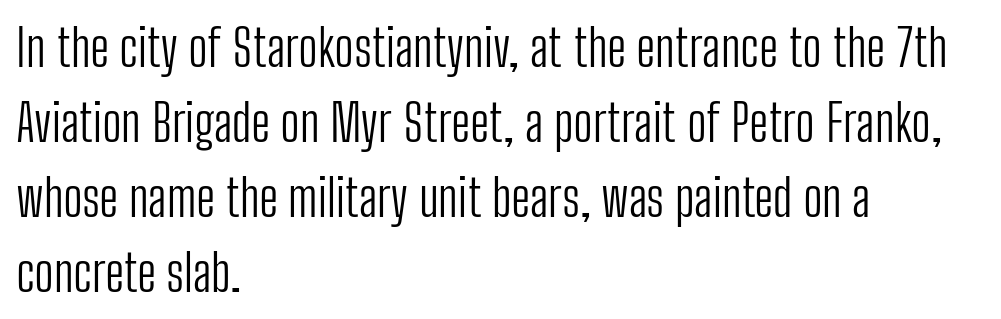
This sample uses plain, unmodified letter spacing. No italicization has been applied; the sample stays upright. Look at the bottom of the vertical strokes: they stop flat, with no serifs. Visually the block forms a straight wall on the left and a jagged coastline on the right.
